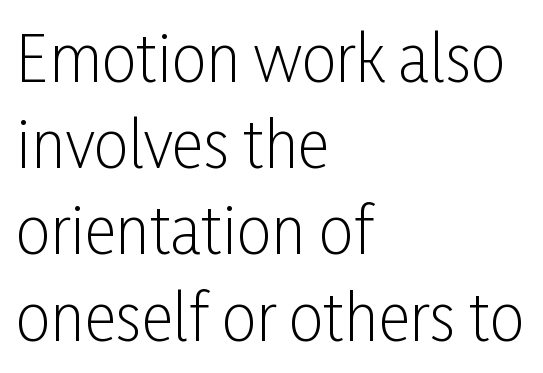
Q: Is the text bold? A: No.
Q: Is the text italic (slanted)? A: No, it is upright.
Q: Is the typeface a serif or a sans-serif typeface? A: Sans-serif.
Q: Is the text underlined? A: No.
Q: How is the paragraph aligned? A: Left-aligned.
Q: Is the spacing between letters normal or unusually wide? A: Normal.
Q: Is the spacing between lines tight, normal or loose? A: Normal.
Q: Width (condensed, normal, or wide)? A: Condensed.
Q: Stroke contrast? A: Low.
Q: x-height? A: Medium.
Q: Monospaced? A: No.
